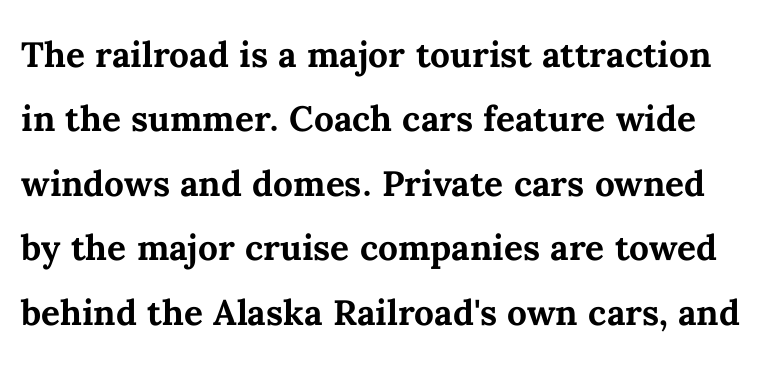
Students, observe: this is what conventionally led text looks like. Proportional: the letters do not fall into vertical columns. The lettering stays uniformly vertical, giving the passage a roman look. Plenty of ink on the page — the face is bold.
